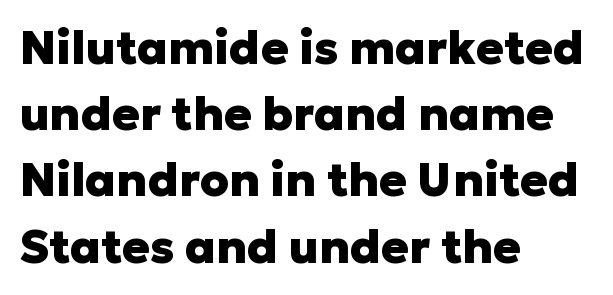
This rendering uses left alignment, leaving the right contour irregular. Check under the words: just untouched page. Check where the strokes stop: nothing finishes them off — pure sans. Looks like regular typesetting: each glyph gets only the width it needs.
